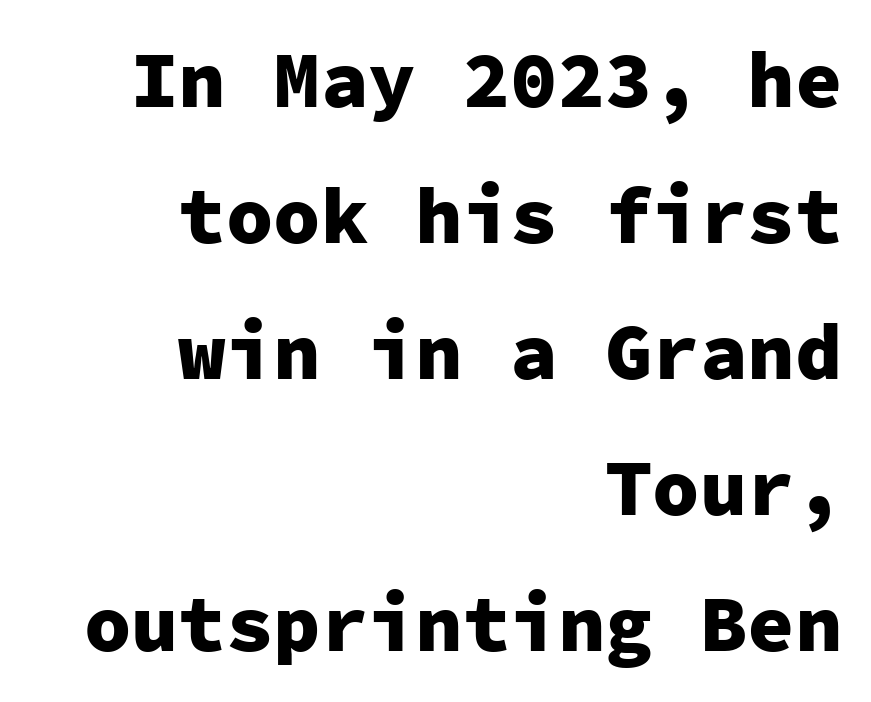
Q: Is the text bold? A: Yes.
Q: Is the text italic (slanted)? A: No, it is upright.
Q: Is the typeface a serif or a sans-serif typeface? A: Sans-serif.
Q: Is the text underlined? A: No.
Q: How is the paragraph aligned? A: Right-aligned.
Q: Is the spacing between letters normal or unusually wide? A: Normal.
Q: Width (condensed, normal, or wide)? A: Normal.
Q: Stroke contrast? A: Low.
Q: x-height? A: Medium.
Q: Monospaced? A: Yes.
